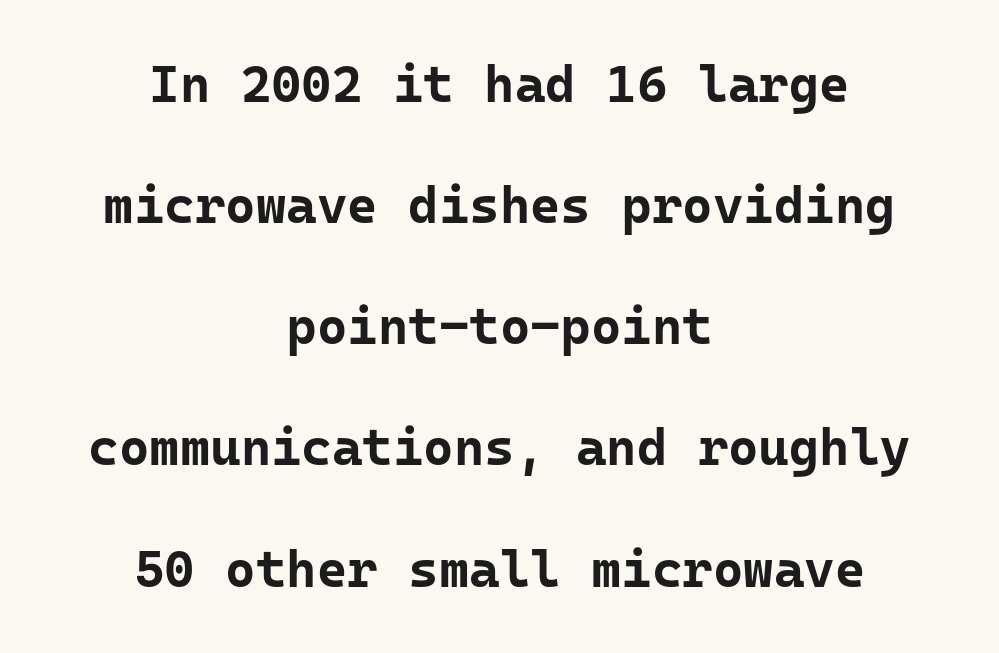
Layout note: lines centered. Compared with an ordinary text face, these strokes are far heavier — a full bold. Fixed-width glyphs throughout — classic coding-font behaviour. Regarding serifs, this sample does without them. Notice how the stems are strictly vertical — no italics here.
